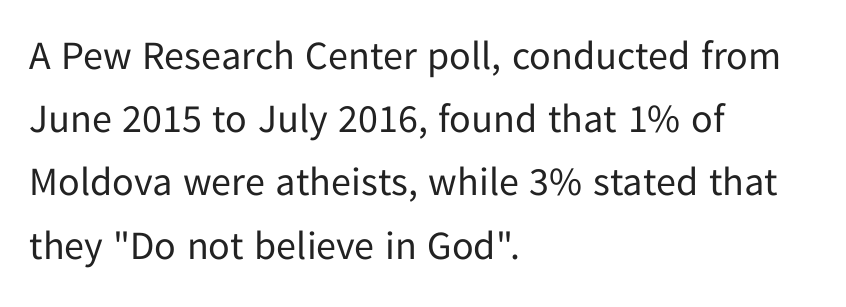
Q: Is the text bold? A: No.
Q: Is the text italic (slanted)? A: No, it is upright.
Q: Is the typeface a serif or a sans-serif typeface? A: Sans-serif.
Q: Is the text underlined? A: No.
Q: How is the paragraph aligned? A: Left-aligned.
Q: Is the spacing between letters normal or unusually wide? A: Normal.
Q: Is the spacing between lines tight, normal or loose? A: Normal.
Q: Width (condensed, normal, or wide)? A: Normal.
Q: Stroke contrast? A: Low.
Q: x-height? A: Medium.
Q: Monospaced? A: No.
